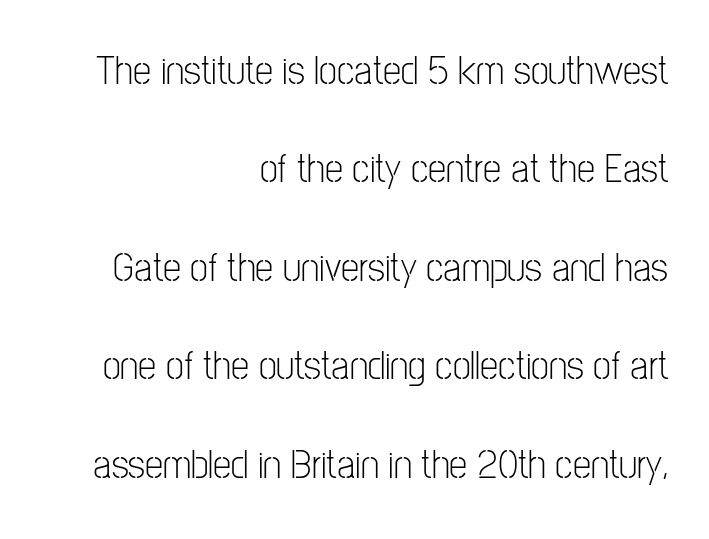
{"serif": "no", "italic": "no", "bold": "no", "weight": "light", "width": "condensed", "stroke_contrast": "low", "x_height": "medium", "monospaced": "no", "underline": "no", "align": "right", "line_spacing": "loose", "line_spacing_ratio": 2.4, "letter_spacing": "normal", "letter_spacing_em": 0.0, "glyph_px": 41}
